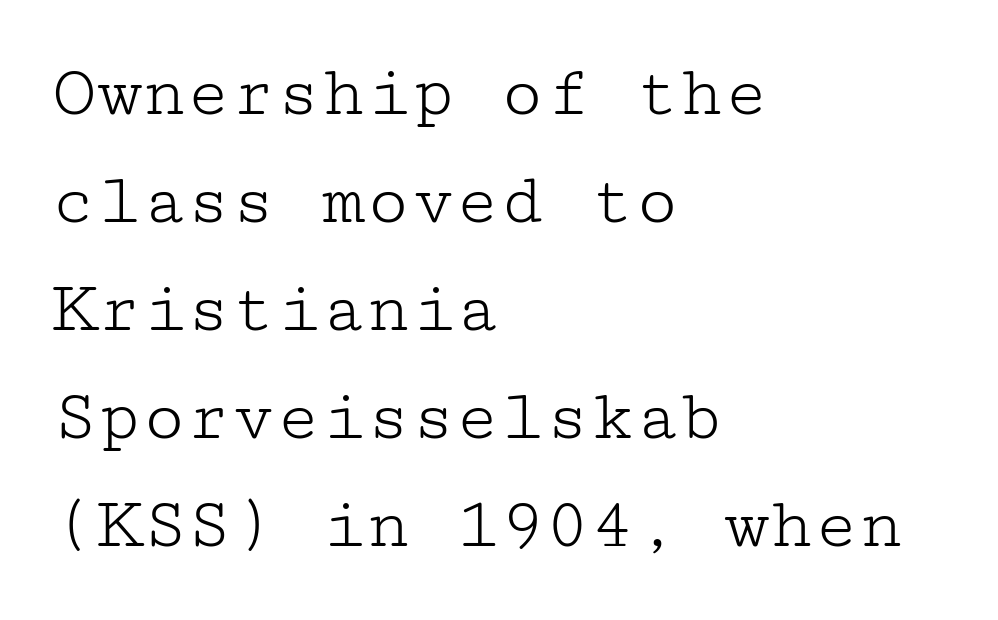
{"serif": "yes", "italic": "no", "bold": "no", "weight": "light", "width": "wide", "stroke_contrast": "low", "x_height": "medium", "underline": "no", "align": "left", "line_spacing": "normal", "line_spacing_ratio": 1.46, "letter_spacing": "normal", "letter_spacing_em": 0.0, "glyph_px": 74}
